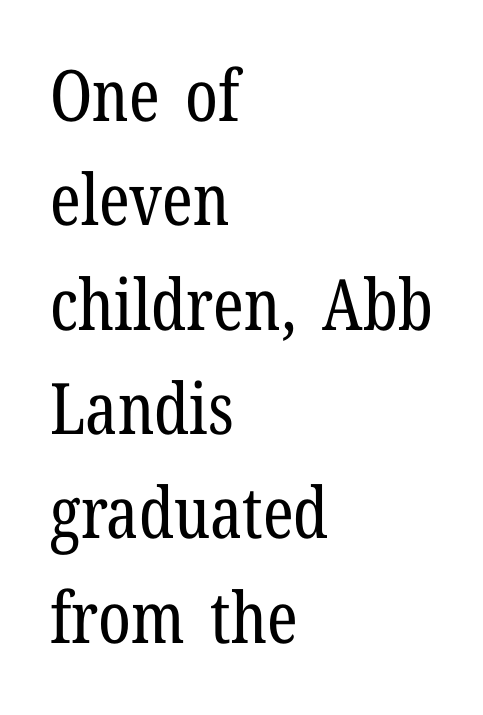
{"serif": "yes", "italic": "no", "bold": "no", "weight": "regular", "width": "condensed", "stroke_contrast": "low", "x_height": "medium", "monospaced": "no", "underline": "no", "align": "left", "line_spacing": "normal", "line_spacing_ratio": 1.47, "letter_spacing": "normal", "letter_spacing_em": 0.0, "glyph_px": 71}
